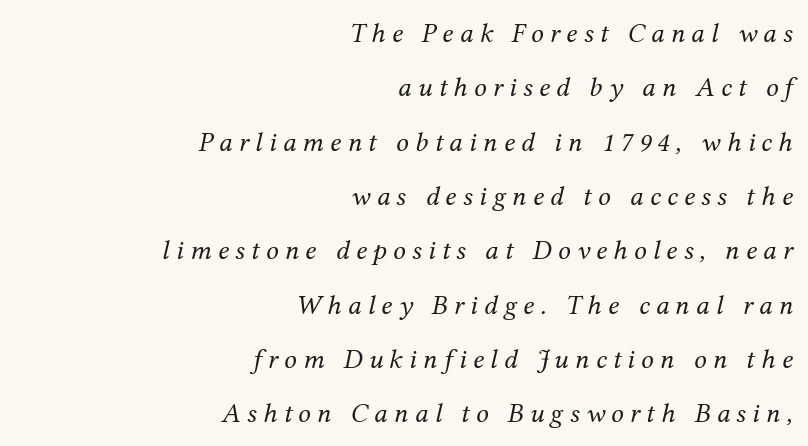
{"serif": "yes", "italic": "yes", "lean": "right", "slant_degrees": 12, "bold": "no", "weight": "regular", "width": "normal", "stroke_contrast": "medium", "x_height": "medium", "monospaced": "no", "underline": "no", "align": "right", "line_spacing": "loose", "line_spacing_ratio": 1.94, "letter_spacing": "wide", "letter_spacing_em": 0.22, "glyph_px": 28}
